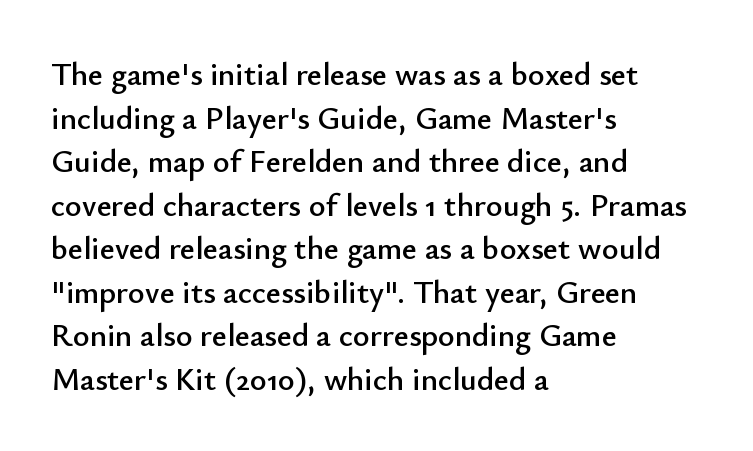
The image shows 32 px sans-serif type, upright; set left-aligned, normal line spacing (1.36x), normal letter spacing, not underlined; low stroke contrast and a small x-height.
